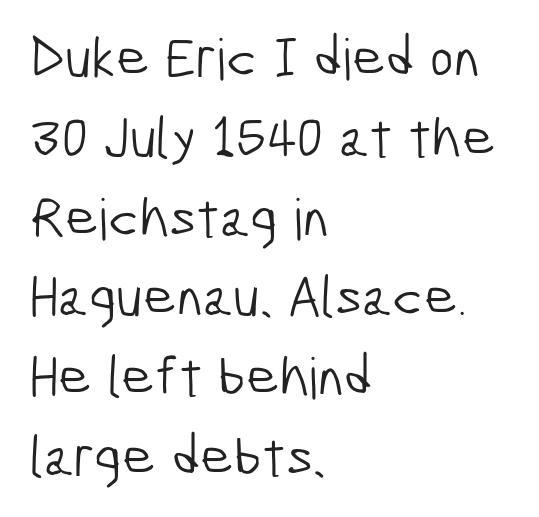
Each letter's strokes conclude bluntly, with no projecting serifs. Which margin do the lines hug? The left one — the right edge is uneven. Just letters on the line, the space beneath them empty. The vertical gap from one line to the next is medium. Looks like regular typesetting: each glyph gets only the width it needs.
